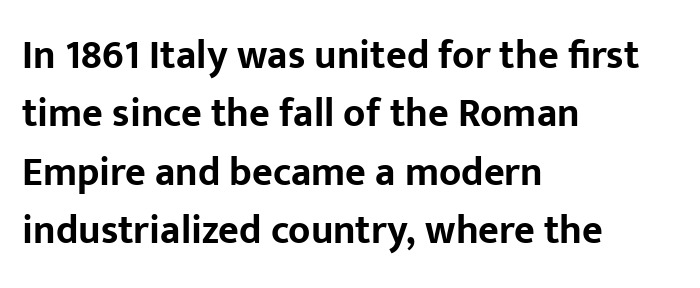
The compositor pushed each line to the left boundary. Caption: standard tracking, unaltered. A clean baseline with only descenders dipping below it. Varying glyph widths throughout — classic text-font behaviour. Reading down the column, the eye jumps a familiar distance to each next line. A dark, heavy texture on the line: the type is bold.
